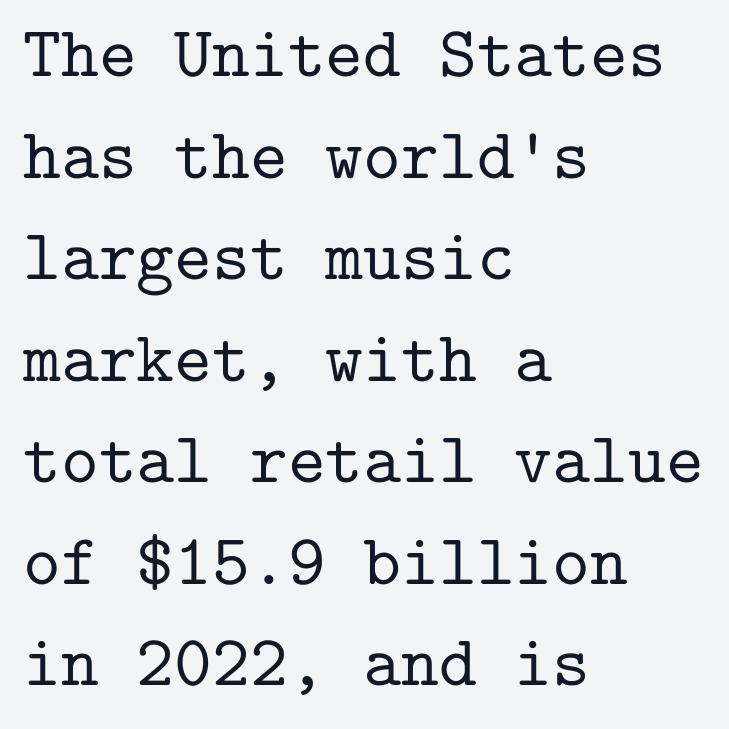
Does the type have serifs? Yes, each stem ends in a small foot. No word sits above an underline. The type is set solid horizontally, with unmodified tracking. This block has exactly the height ordinary leading produces.
